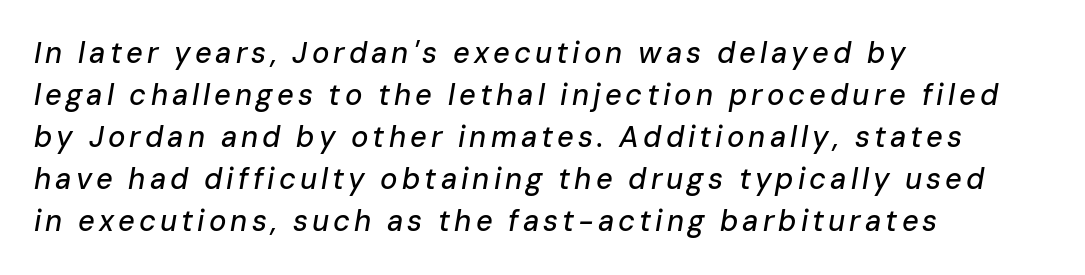
The image shows 29 px text type, italic (leaning right); set left-aligned, normal line spacing (1.45x), not underlined; low stroke contrast and a medium x-height.
